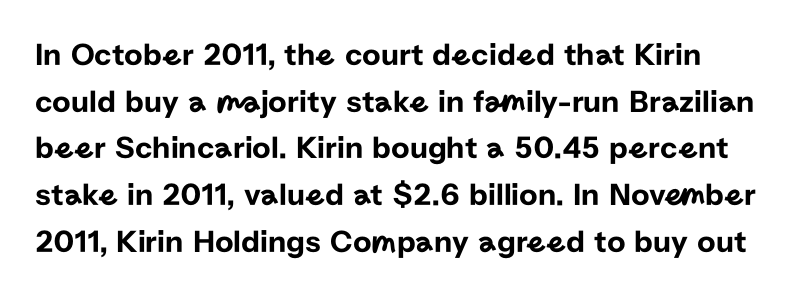
{"serif": "no", "italic": "no", "width": "normal", "stroke_contrast": "low", "x_height": "medium", "monospaced": "no", "underline": "no", "line_spacing": "normal", "line_spacing_ratio": 1.46, "letter_spacing": "normal", "letter_spacing_em": 0.0, "glyph_px": 32}
